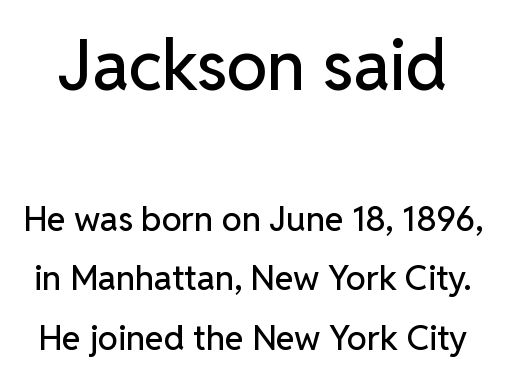
Q: Is the text italic (slanted)? A: No, it is upright.
Q: Is the typeface a serif or a sans-serif typeface? A: Sans-serif.
Q: Is the text underlined? A: No.
Q: Is the spacing between letters normal or unusually wide? A: Normal.
Q: Which block of text is set in a larger size, the first (top) or the second (bottom)? A: The first (top) one.
Q: Width (condensed, normal, or wide)? A: Normal.
Q: Stroke contrast? A: Low.
Q: x-height? A: Medium.
Q: Monospaced? A: No.
